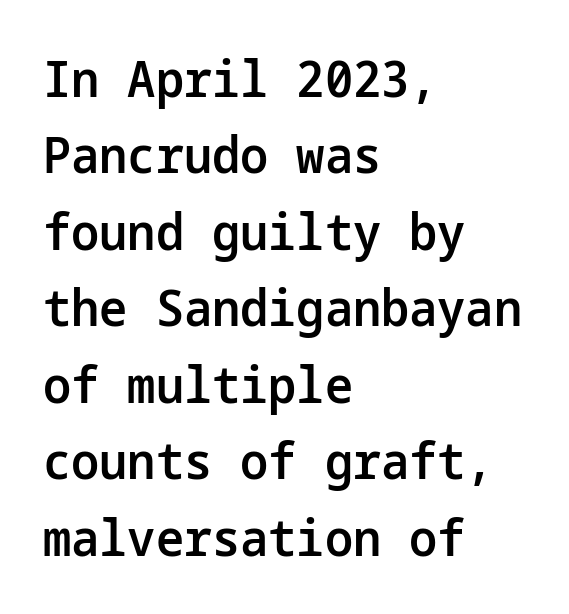
Q: Is the text bold? A: Semi-bold.
Q: Is the text italic (slanted)? A: No, it is upright.
Q: Is the typeface a serif or a sans-serif typeface? A: Sans-serif.
Q: Is the text underlined? A: No.
Q: How is the paragraph aligned? A: Left-aligned.
Q: Is the spacing between letters normal or unusually wide? A: Normal.
Q: Is the spacing between lines tight, normal or loose? A: Normal.
Q: Width (condensed, normal, or wide)? A: Normal.
Q: Stroke contrast? A: Low.
Q: x-height? A: Medium.
